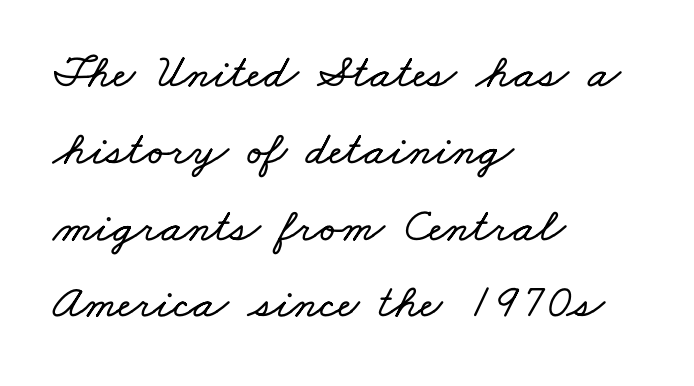
{"width": "wide", "stroke_contrast": "low", "x_height": "small", "monospaced": "no", "underline": "no", "align": "left", "line_spacing": "normal", "line_spacing_ratio": 1.6, "letter_spacing": "normal", "letter_spacing_em": 0.0, "glyph_px": 48}
